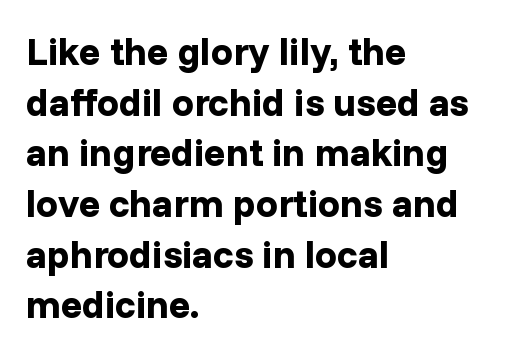
The image shows 39 px bold sans-serif type, upright; set left-aligned, normal line spacing (1.3x), normal letter spacing, not underlined; low stroke contrast and a medium x-height.
